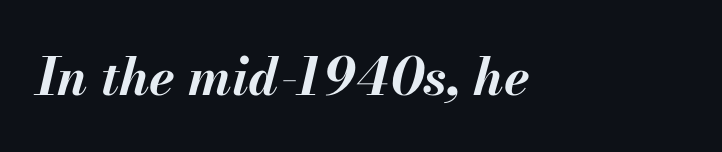
The image shows 52 px bold type, italic (leaning right); set normal letter spacing, not underlined; medium stroke contrast and a small x-height.
